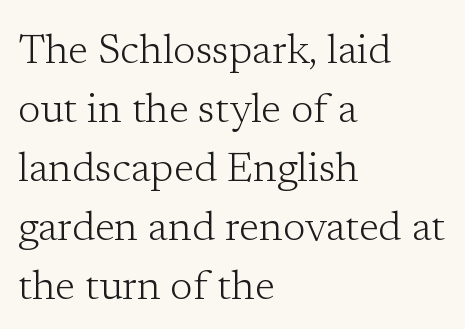
Q: Is the text bold? A: No.
Q: Is the text italic (slanted)? A: No, it is upright.
Q: Is the typeface a serif or a sans-serif typeface? A: Serif.
Q: Is the text underlined? A: No.
Q: How is the paragraph aligned? A: Left-aligned.
Q: Is the spacing between letters normal or unusually wide? A: Normal.
Q: Is the spacing between lines tight, normal or loose? A: Normal.
Q: Width (condensed, normal, or wide)? A: Normal.
Q: Stroke contrast? A: Low.
Q: x-height? A: Medium.
Q: Monospaced? A: No.
